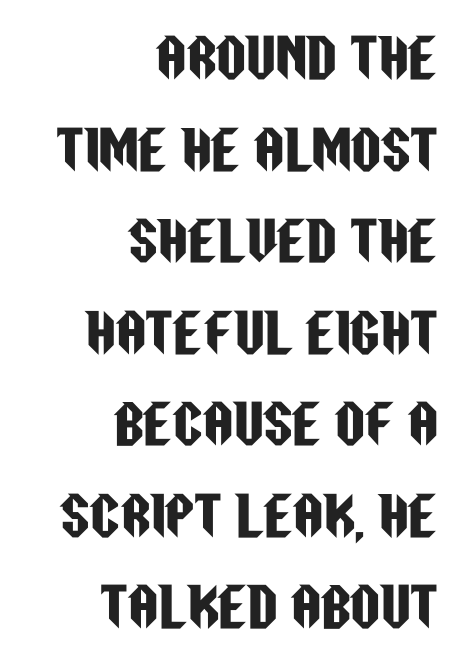
{"serif": "no", "italic": "no", "width": "condensed", "stroke_contrast": "low", "x_height": "large", "monospaced": "no", "underline": "no", "align": "right", "line_spacing_ratio": 1.76, "letter_spacing": "normal", "letter_spacing_em": 0.0, "glyph_px": 52}
